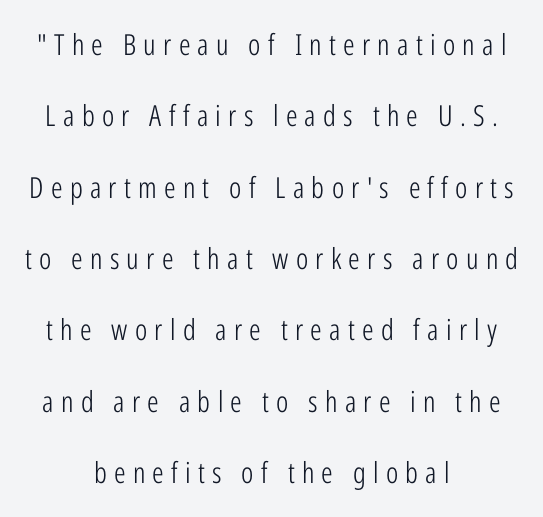
Font category for this specimen: sans-serif. These lines are centered, leaving both edges ragged. Stroke mass is kept to a normal reading level or below. The space between consecutive lines is lavish. Italic: no, the glyphs are upright roman.
